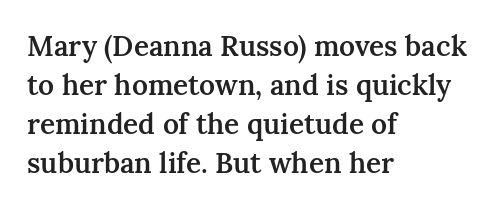
Here the designer chose a conventional face with non-uniform glyph widths. Typeset ragged right — the left edge is the straight one. The line-height multiplier appears to be the usual default. The designer went with a serif here, giving each stem small feet.
